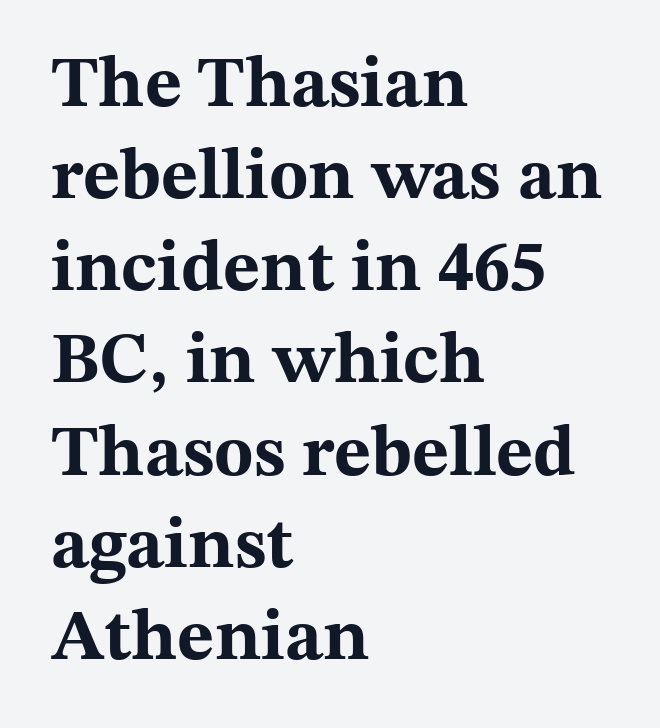
Vertical strokes here are truly vertical. The letters are bold, with thick, heavy strokes. This sample has the flowing, uneven cadence of proportional lettering. The rendering uses a moderate line-height, typical for paragraphs. The letters carry serifs — small finishing strokes at the ends of their stems. The paragraph shown leans on its left margin.
